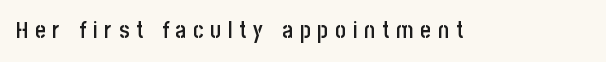
Q: Is the text bold? A: Semi-bold.
Q: Is the text italic (slanted)? A: No, it is upright.
Q: Is the text underlined? A: No.
Q: Is the spacing between letters normal or unusually wide? A: Unusually wide.
